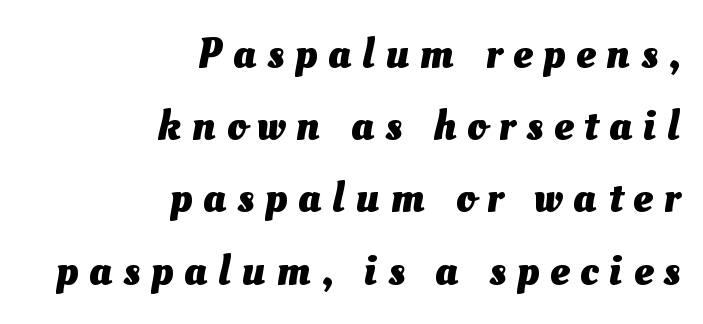
{"bold": "yes", "weight": "heavy", "width": "normal", "stroke_contrast": "medium", "x_height": "small", "monospaced": "no", "underline": "no", "align": "right", "line_spacing": "normal", "line_spacing_ratio": 1.68, "letter_spacing": "wide", "letter_spacing_em": 0.26, "glyph_px": 43}
